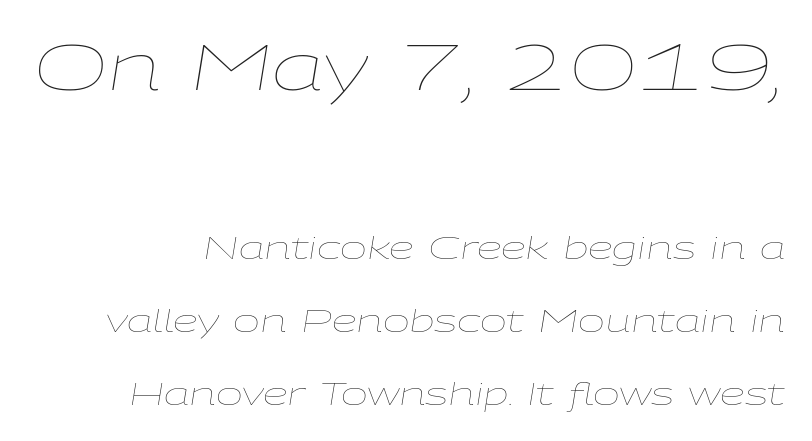
{"italic": "yes", "lean": "right", "slant_degrees": 9, "bold": "no", "weight": "thin", "width": "wide", "stroke_contrast": "low", "x_height": "medium", "monospaced": "no", "underline": "no", "line_spacing": "loose", "line_spacing_ratio": 2.29, "letter_spacing": "normal", "letter_spacing_em": 0.0, "larger_block": "first", "size_ratio": 2.03, "glyph_px": 65}
